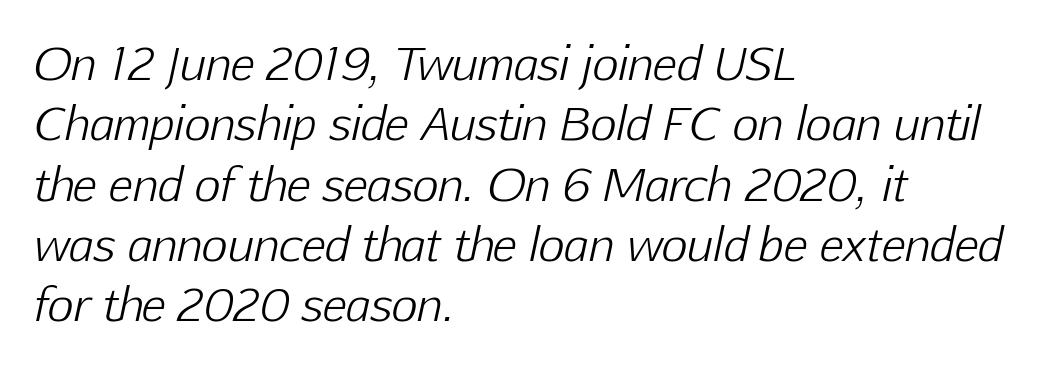
{"italic": "yes", "lean": "right", "slant_degrees": 12, "bold": "no", "weight": "light", "width": "normal", "stroke_contrast": "low", "x_height": "medium", "monospaced": "no", "underline": "no", "align": "left", "line_spacing": "normal", "line_spacing_ratio": 1.34, "letter_spacing": "normal", "letter_spacing_em": 0.0, "glyph_px": 45}
